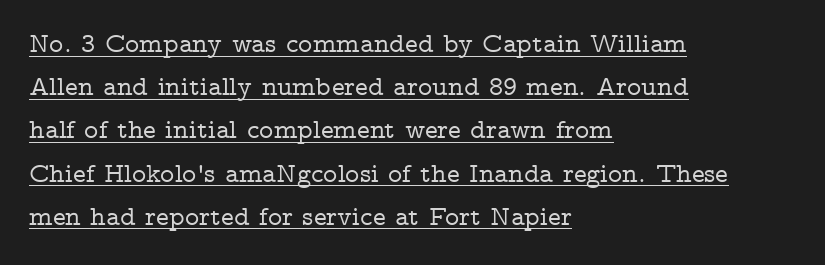
Q: Is the text italic (slanted)? A: No, it is upright.
Q: Is the text underlined? A: Yes.
Q: How is the paragraph aligned? A: Left-aligned.
Q: Is the spacing between letters normal or unusually wide? A: Normal.
Q: Is the spacing between lines tight, normal or loose? A: Normal.
